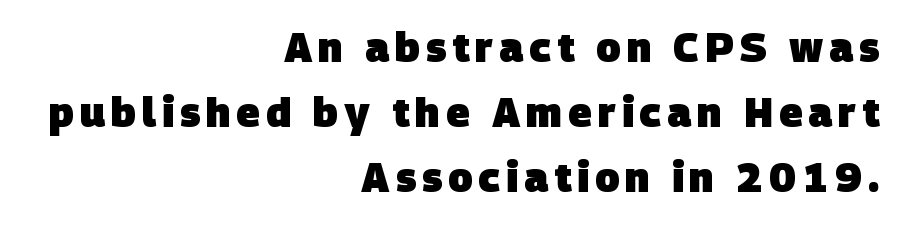
What kind of face is this? One without serifs — a sans. The paragraph shown leans on its right margin. In terms of weight, the rendering is a true, heavy bold. The letters advance in unequal steps, a hallmark of proportional type.
